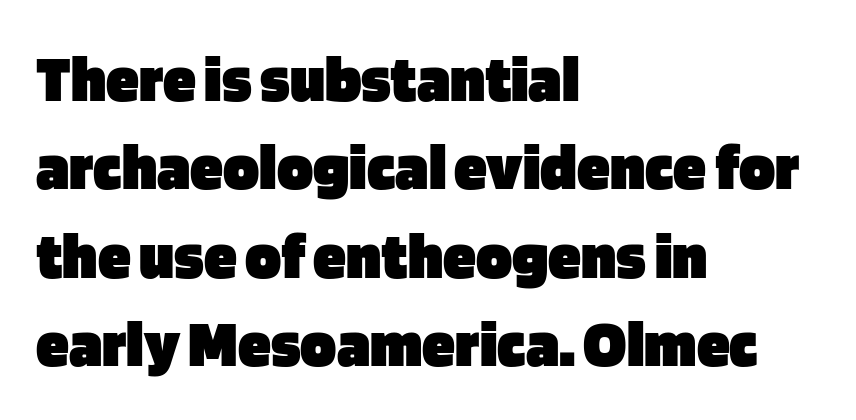
{"serif": "no", "italic": "no", "bold": "yes", "weight": "heavy", "width": "normal", "stroke_contrast": "low", "x_height": "large", "monospaced": "no", "underline": "no", "align": "left", "line_spacing": "normal", "line_spacing_ratio": 1.32, "letter_spacing": "normal", "letter_spacing_em": 0.0, "glyph_px": 67}
